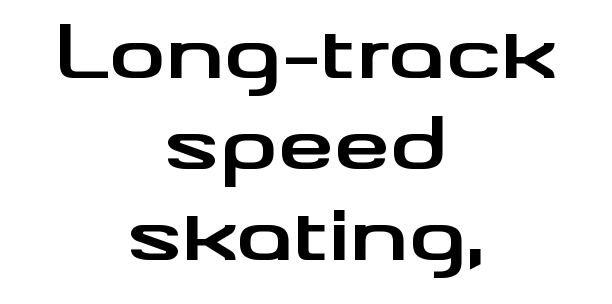
{"serif": "no", "italic": "no", "bold": "yes", "weight": "bold", "width": "wide", "stroke_contrast": "medium", "x_height": "small", "monospaced": "no", "underline": "no", "align": "center", "line_spacing": "normal", "line_spacing_ratio": 1.28, "letter_spacing": "normal", "letter_spacing_em": 0.0, "glyph_px": 71}
